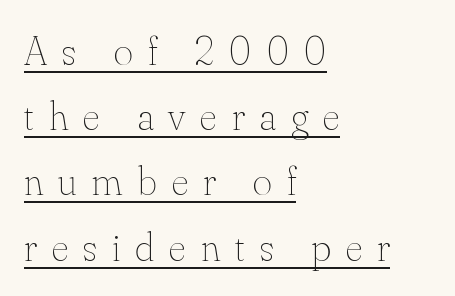
{"italic": "no", "bold": "no", "weight": "thin", "width": "normal", "stroke_contrast": "medium", "x_height": "small", "monospaced": "no", "underline": "yes", "align": "left", "line_spacing": "normal", "line_spacing_ratio": 1.59, "letter_spacing": "wide", "letter_spacing_em": 0.37, "glyph_px": 41}
